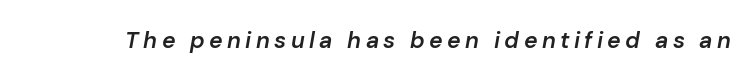
{"italic": "yes", "lean": "right", "slant_degrees": 10, "bold": "semi", "underline": "no", "glyph_px": 23}
